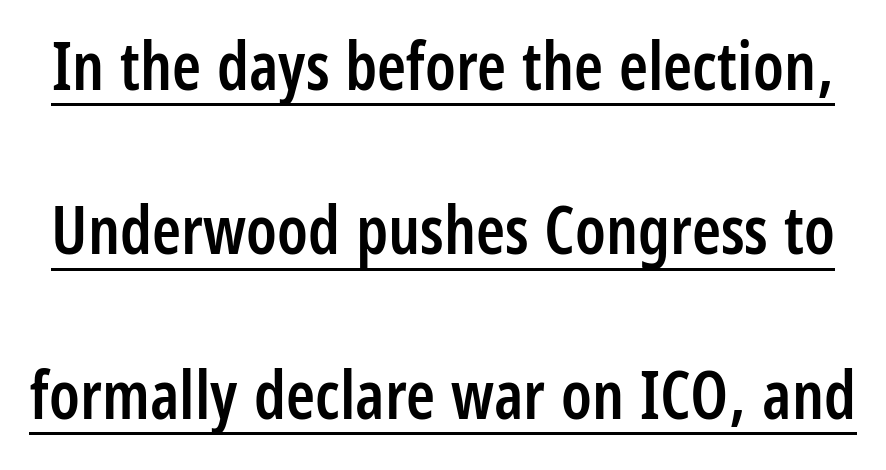
The image shows 66 px semibold, condensed sans-serif type, upright; set loose line spacing (2.49x), normal letter spacing, underlined; low stroke contrast and a large x-height.
